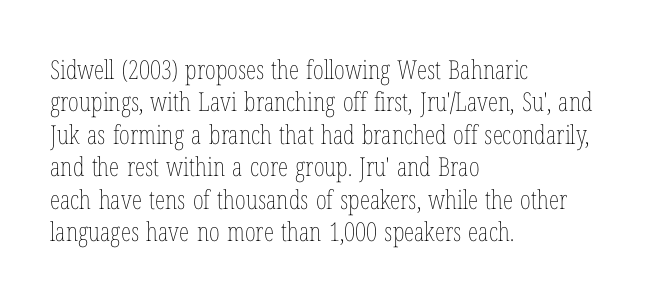
Line spacing here is normal. Nobody touched the tracking dial on this one. Quick note: underline off. Designer's note — italics off, roman on. The lines are quadded left.
